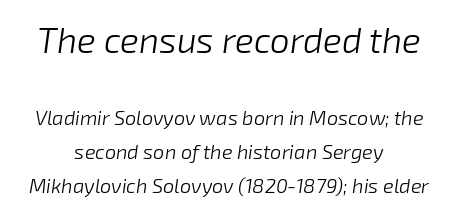
Rows of type keep a routine distance in the vertical direction. Beneath every word, the page is bare. The designer gave the opening block more size than the closing block. The text block is weighted toward neither margin, spreading evenly from the middle.
